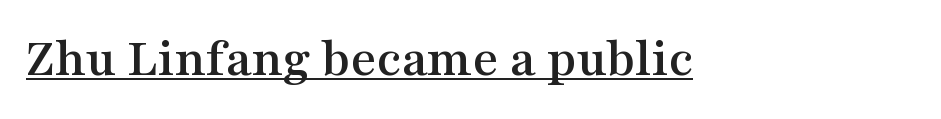
The image shows 55 px wide serif type, upright; set normal letter spacing, underlined; medium stroke contrast and a medium x-height.
